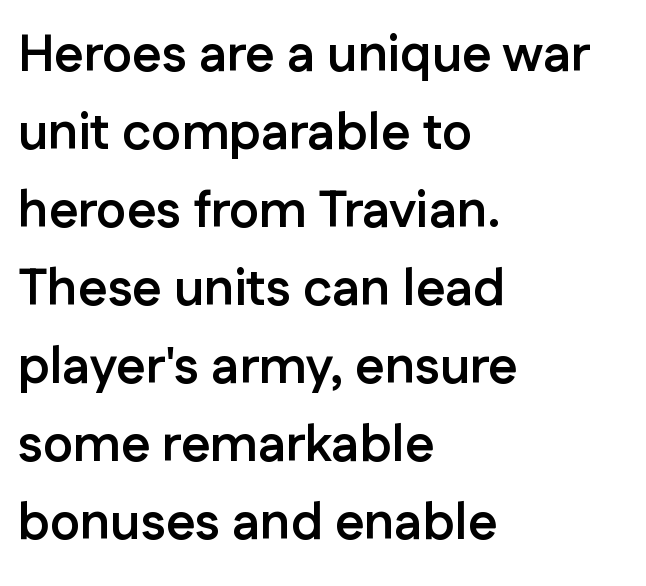
Quick note: not italic, upright. The strokes are fattened all the way to bold. Descenders hang freely into open space. The lines in this sample share a left origin and differ only in where they stop. Think of a printed novel: that variable character pitch is what you see here.
